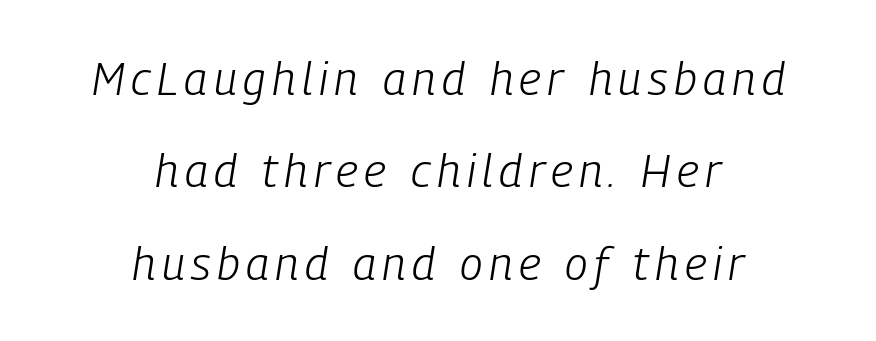
Do the characters align in a grid? No, the font is proportional. Italic? Definitely — the glyphs are oblique. Is the stroke heavy? The answer is a plain regular-or-lighter. Honestly, the rows look like they've been pulled way apart. The string is rendered with underlining switched off. Casual observation: everything's sitting right in the middle.
